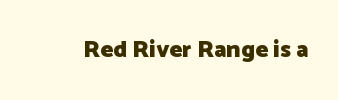
{"italic": "no", "bold": "yes", "underline": "no", "letter_spacing": "normal", "letter_spacing_em": 0.0, "glyph_px": 24}
